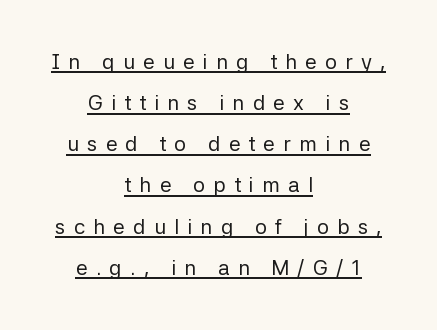
The weight would be labelled regular, book, light, or lighter still. The lines in this sample share a center point and differ in where they start and stop. Nope, not italic — everything's standing straight. This sample uses expanded letter spacing, leaving extra air between glyphs. The leading is generous, giving the passage an open texture.
